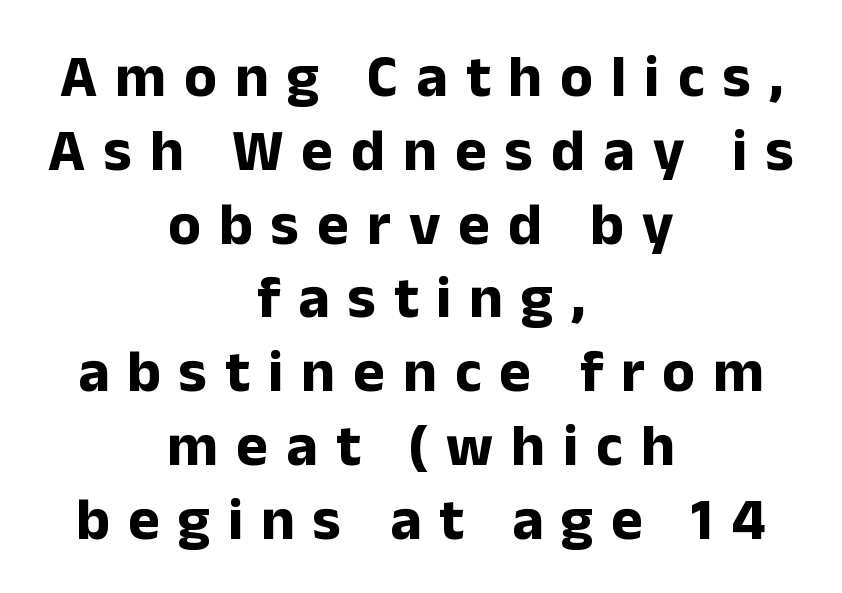
The image shows 60 px bold sans-serif type, upright; set centered, line spacing 1.23x, unusually wide letter spacing (+0.3 em), not underlined; low stroke contrast and a medium x-height.
